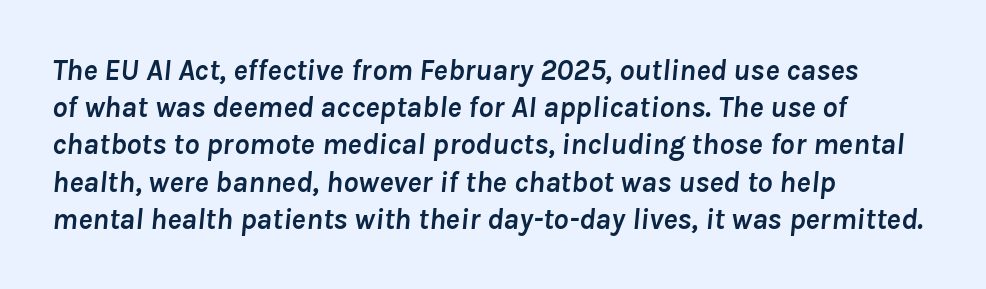
{"italic": "yes", "lean": "right", "slant_degrees": 8, "bold": "yes", "weight": "semibold", "width": "normal", "stroke_contrast": "low", "x_height": "medium", "monospaced": "no", "underline": "no", "align": "left", "line_spacing_ratio": 1.24, "letter_spacing": "normal", "letter_spacing_em": 0.0, "glyph_px": 30}
